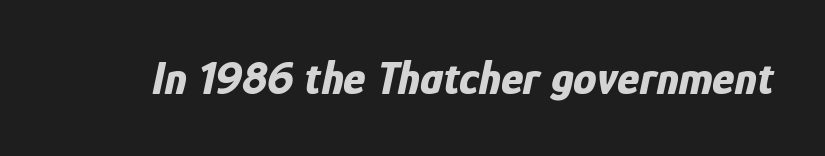
Q: Is the text bold? A: Yes.
Q: Is the text italic (slanted)? A: Yes, it leans right by about 12 degrees.
Q: Is the text underlined? A: No.
Q: Is the spacing between letters normal or unusually wide? A: Normal.
Q: Width (condensed, normal, or wide)? A: Condensed.
Q: Stroke contrast? A: Low.
Q: x-height? A: Medium.
Q: Monospaced? A: No.
